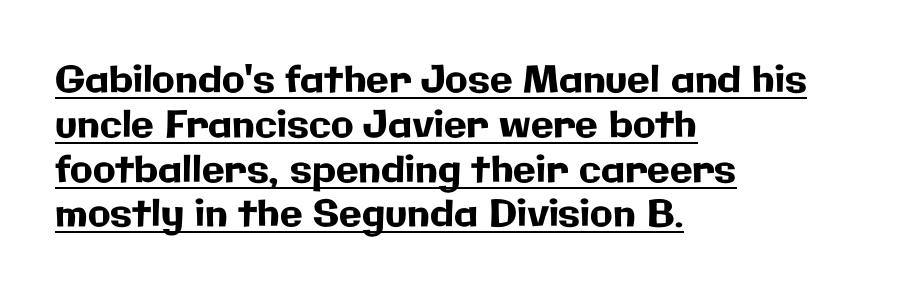
Q: Is the text italic (slanted)? A: No, it is upright.
Q: Is the typeface a serif or a sans-serif typeface? A: Sans-serif.
Q: Is the text underlined? A: Yes.
Q: How is the paragraph aligned? A: Left-aligned.
Q: Is the spacing between letters normal or unusually wide? A: Normal.
Q: Width (condensed, normal, or wide)? A: Normal.
Q: Stroke contrast? A: Low.
Q: x-height? A: Medium.
Q: Monospaced? A: No.
